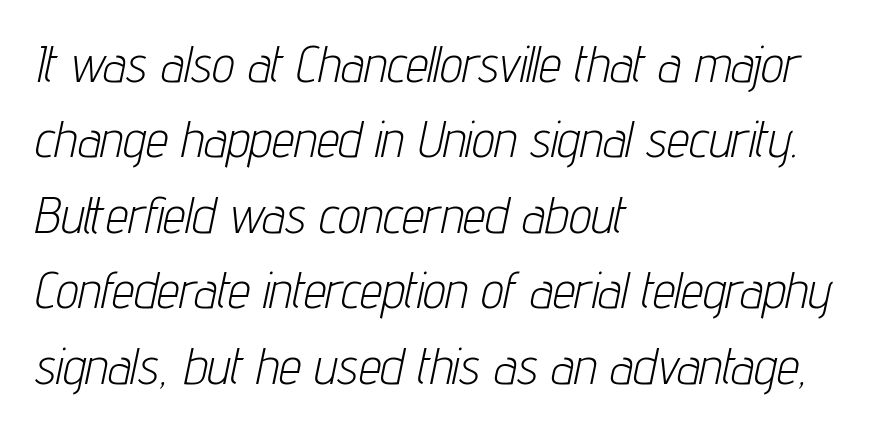
What stands out about the letter spacing? Nothing — it is the standard amount. If you measured baseline to baseline, you'd find a middling distance. One-word summary of the alignment: left. The strokes carry an ordinary text weight at most. Each row of text sits above clean, open space. Italic: yes, the glyphs are oblique.
